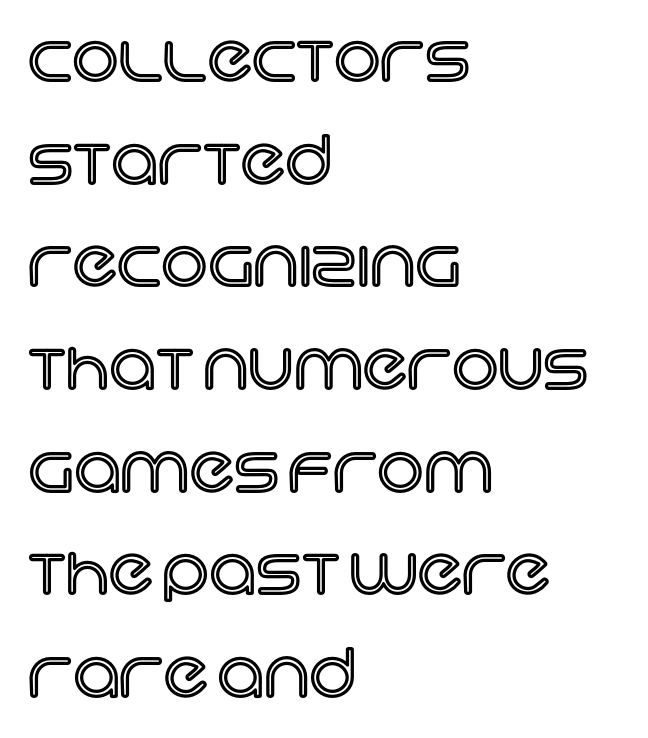
Q: Is the text italic (slanted)? A: No, it is upright.
Q: Is the text underlined? A: No.
Q: How is the paragraph aligned? A: Left-aligned.
Q: Is the spacing between letters normal or unusually wide? A: Normal.
Q: Is the spacing between lines tight, normal or loose? A: Normal.
Q: Width (condensed, normal, or wide)? A: Normal.
Q: x-height? A: Large.
Q: Monospaced? A: No.
